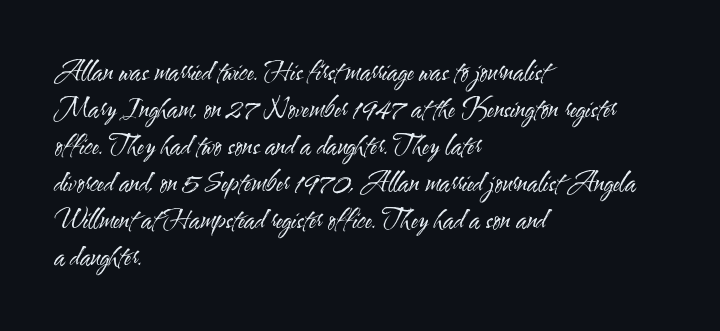
Q: Is the text bold? A: No.
Q: Is the text italic (slanted)? A: Yes.
Q: Is the text underlined? A: No.
Q: How is the paragraph aligned? A: Left-aligned.
Q: Is the spacing between letters normal or unusually wide? A: Normal.
Q: Is the spacing between lines tight, normal or loose? A: Normal.
